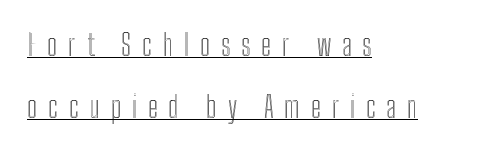
The image shows 29 px condensed type, upright; set left-aligned, loose line spacing (2.14x), unusually wide letter spacing (+0.37 em), underlined; a medium x-height.
